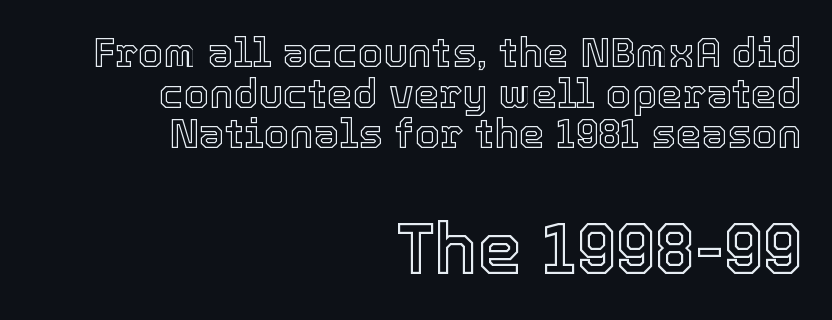
Q: Is the text italic (slanted)? A: No, it is upright.
Q: Is the text underlined? A: No.
Q: How is the paragraph aligned? A: Right-aligned.
Q: Is the spacing between letters normal or unusually wide? A: Normal.
Q: Is the spacing between lines tight, normal or loose? A: Tight.
Q: Which block of text is set in a larger size, the first (top) or the second (bottom)? A: The second (bottom) one.
Q: Width (condensed, normal, or wide)? A: Normal.
Q: x-height? A: Medium.
Q: Monospaced? A: No.
